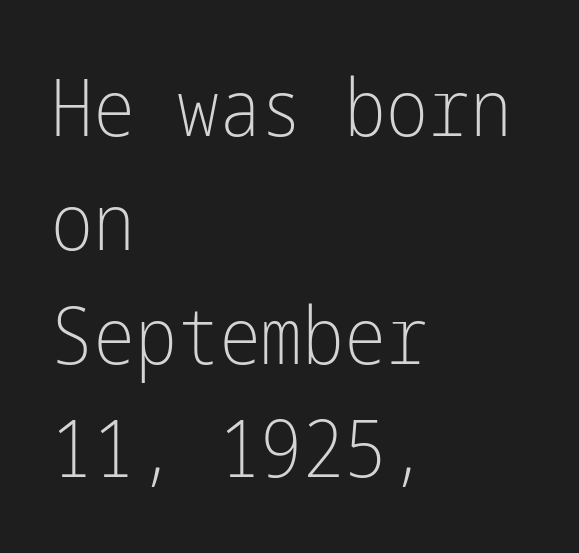
{"serif": "no", "italic": "no", "bold": "no", "weight": "light", "width": "condensed", "stroke_contrast": "low", "x_height": "medium", "underline": "no", "align": "left", "line_spacing": "normal", "line_spacing_ratio": 1.44, "letter_spacing": "normal", "letter_spacing_em": 0.0, "glyph_px": 79}
